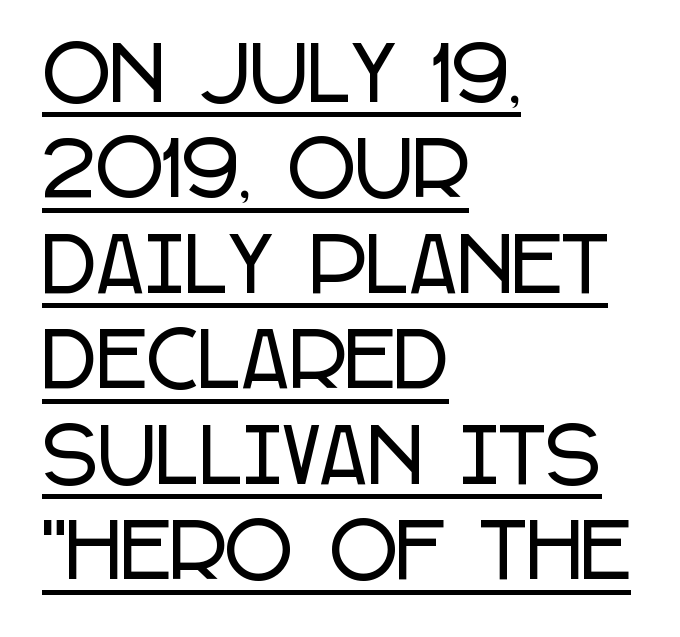
Q: Is the text italic (slanted)? A: No, it is upright.
Q: Is the typeface a serif or a sans-serif typeface? A: Sans-serif.
Q: Is the text underlined? A: Yes.
Q: How is the paragraph aligned? A: Left-aligned.
Q: Is the spacing between letters normal or unusually wide? A: Normal.
Q: Is the spacing between lines tight, normal or loose? A: Normal.
Q: Width (condensed, normal, or wide)? A: Condensed.
Q: Stroke contrast? A: Low.
Q: x-height? A: Large.
Q: Monospaced? A: No.
